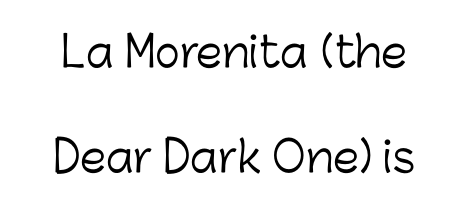
Q: Is the text bold? A: No.
Q: Is the text italic (slanted)? A: No, it is upright.
Q: Is the typeface a serif or a sans-serif typeface? A: Sans-serif.
Q: Is the text underlined? A: No.
Q: Is the spacing between letters normal or unusually wide? A: Normal.
Q: Is the spacing between lines tight, normal or loose? A: Loose.
Q: Width (condensed, normal, or wide)? A: Normal.
Q: Stroke contrast? A: Low.
Q: x-height? A: Medium.
Q: Monospaced? A: No.
